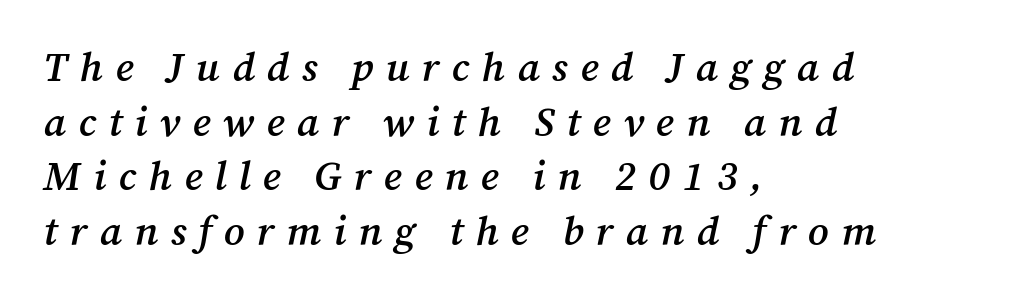
Q: Is the text bold? A: Semi-bold.
Q: Is the text italic (slanted)? A: Yes, it leans right by about 12 degrees.
Q: Is the typeface a serif or a sans-serif typeface? A: Serif.
Q: Is the text underlined? A: No.
Q: How is the paragraph aligned? A: Left-aligned.
Q: Is the spacing between letters normal or unusually wide? A: Unusually wide.
Q: Is the spacing between lines tight, normal or loose? A: Normal.
Q: Width (condensed, normal, or wide)? A: Normal.
Q: Stroke contrast? A: Medium.
Q: x-height? A: Medium.
Q: Monospaced? A: No.
